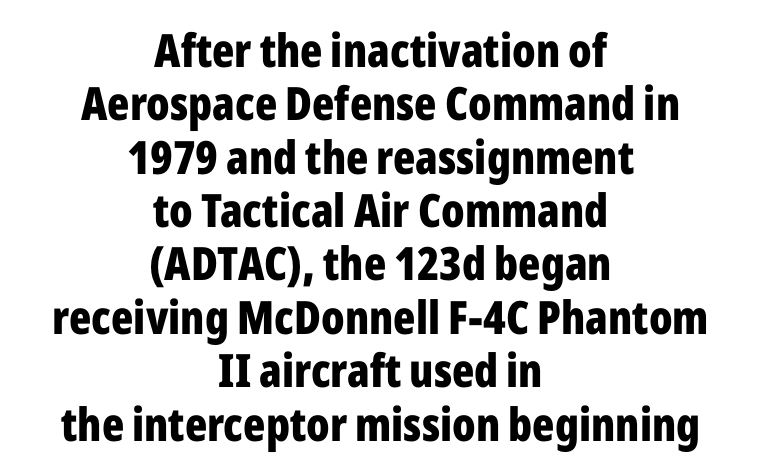
Q: Is the text bold? A: Yes.
Q: Is the text italic (slanted)? A: No, it is upright.
Q: Is the typeface a serif or a sans-serif typeface? A: Sans-serif.
Q: Is the text underlined? A: No.
Q: How is the paragraph aligned? A: Centered.
Q: Is the spacing between letters normal or unusually wide? A: Normal.
Q: Width (condensed, normal, or wide)? A: Condensed.
Q: Stroke contrast? A: Low.
Q: x-height? A: Medium.
Q: Monospaced? A: No.
